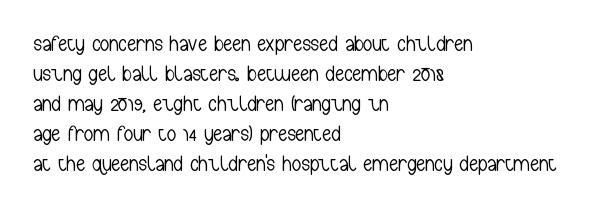
The lines are quadded left. The font sits on the lighter half of the weight spectrum, regular included. Tracking here is standard; glyphs follow each other at the usual distance. Italic? Not at all — the glyphs are vertical. Rule under the text: the space is simply empty.
